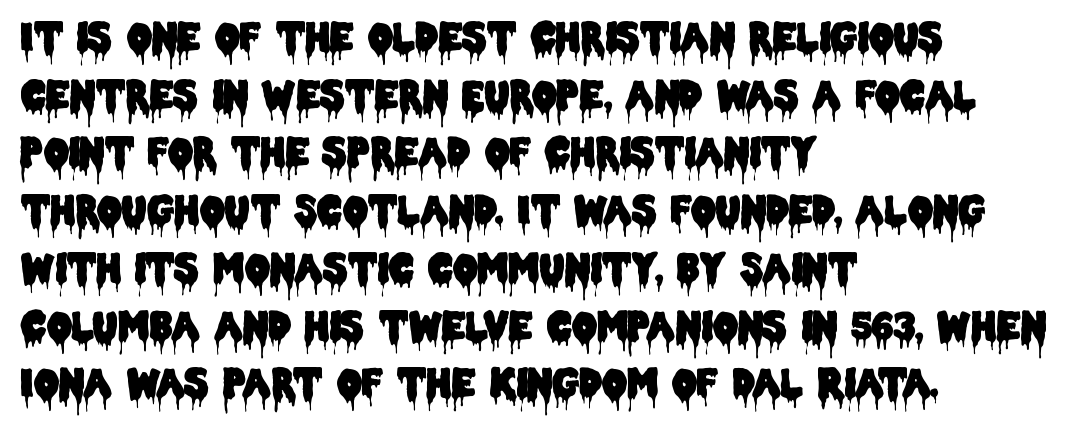
The image shows 39 px condensed sans-serif type, upright; set left-aligned, normal line spacing (1.48x), normal letter spacing, not underlined; low stroke contrast and a large x-height.
